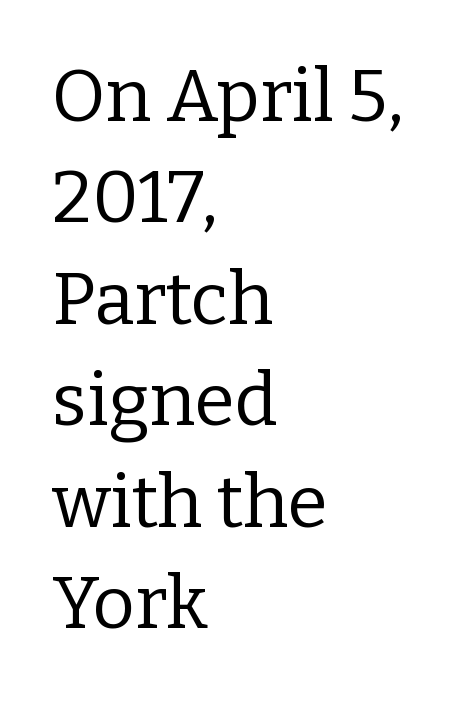
The image shows 73 px regular-weight serif type, upright; set left-aligned, normal line spacing (1.39x), normal letter spacing, not underlined; low stroke contrast and a medium x-height.
